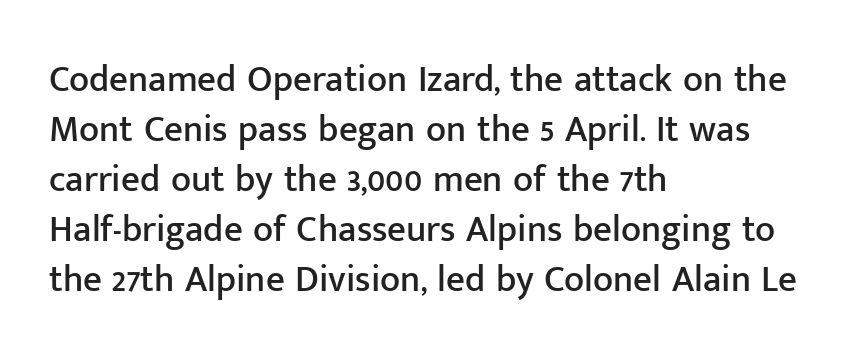
Q: Is the text italic (slanted)? A: No, it is upright.
Q: Is the typeface a serif or a sans-serif typeface? A: Sans-serif.
Q: Is the text underlined? A: No.
Q: How is the paragraph aligned? A: Left-aligned.
Q: Is the spacing between letters normal or unusually wide? A: Normal.
Q: Is the spacing between lines tight, normal or loose? A: Normal.
Q: Width (condensed, normal, or wide)? A: Normal.
Q: Stroke contrast? A: Low.
Q: x-height? A: Medium.
Q: Monospaced? A: No.
